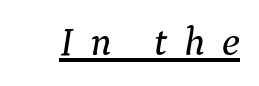
{"serif": "yes", "italic": "yes", "lean": "right", "slant_degrees": 9, "width": "normal", "stroke_contrast": "medium", "x_height": "medium", "monospaced": "no", "underline": "yes", "letter_spacing": "wide", "letter_spacing_em": 0.42, "glyph_px": 40}
